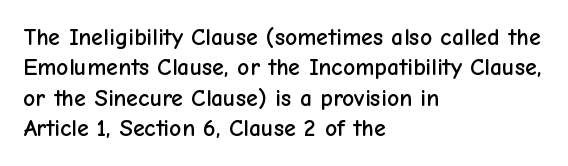
The image shows 24 px text type, upright; set left-aligned, normal line spacing (1.27x), normal letter spacing, not underlined.
